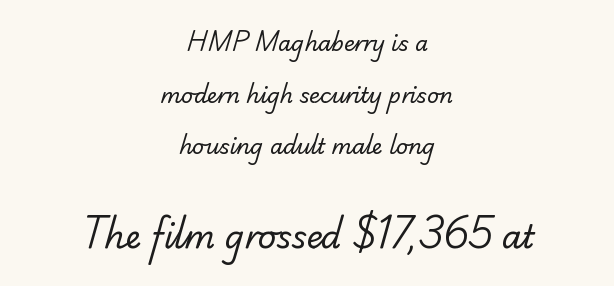
The image shows 32 px regular-weight sans-serif type; set centered, loose line spacing (2.46x), normal letter spacing, not underlined; the second (bottom) block is 1.52x larger; low stroke contrast and a small x-height.
